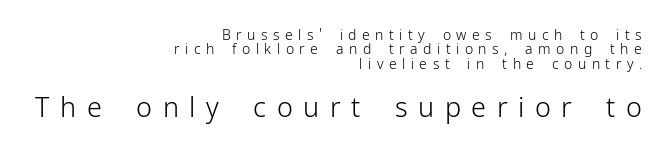
Characters remain perfectly vertical along every line. A quiet, ordinary-to-light weight characterises the typeface. The setting favours the right margin, as signatures and pull-quotes sometimes do. The gaps between neighbouring characters are conspicuously large. Reading down the column, the eye jumps only a short way to each next line.
